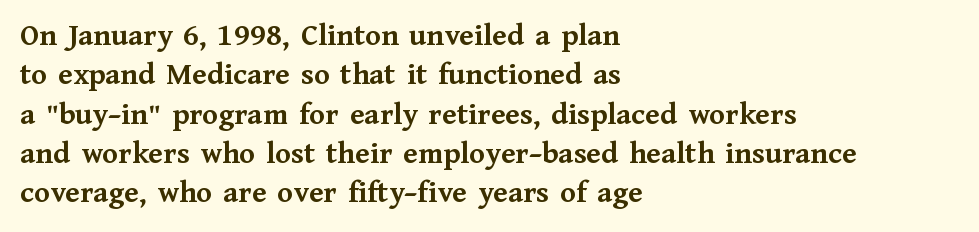
The gap between lines stays unmarked. This rendering uses left alignment, leaving the right contour irregular. Check where the strokes stop: tiny serifs finish them off. Pretty heavy lettering here — definitely bold. The rendering keeps characters at their native spacing.
